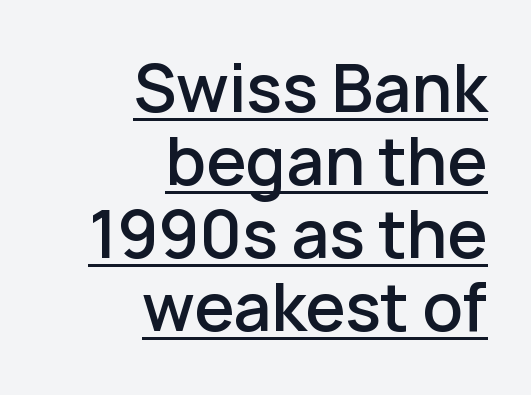
{"serif": "no", "italic": "no", "bold": "semi", "weight": "semibold", "width": "normal", "stroke_contrast": "low", "x_height": "medium", "monospaced": "no", "underline": "yes", "align": "right", "line_spacing": "tight", "line_spacing_ratio": 1.14, "letter_spacing": "normal", "letter_spacing_em": 0.0, "glyph_px": 64}
